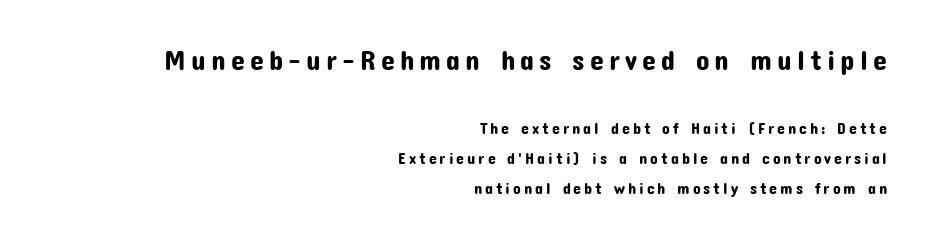
{"serif": "no", "italic": "no", "width": "normal", "stroke_contrast": "low", "x_height": "medium", "monospaced": "no", "underline": "no", "align": "right", "line_spacing": "loose", "line_spacing_ratio": 1.9, "larger_block": "first", "size_ratio": 1.75, "glyph_px": 28}
